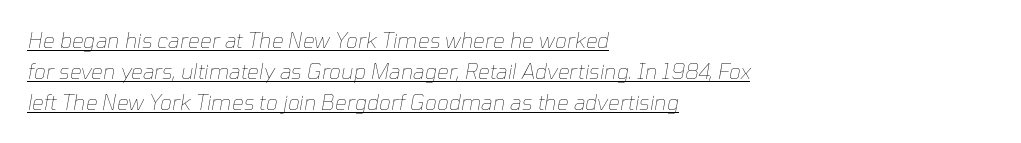
Q: Is the text bold? A: No.
Q: Is the text italic (slanted)? A: Yes, it leans right by about 10 degrees.
Q: Is the text underlined? A: Yes.
Q: How is the paragraph aligned? A: Left-aligned.
Q: Is the spacing between letters normal or unusually wide? A: Normal.
Q: Is the spacing between lines tight, normal or loose? A: Normal.
